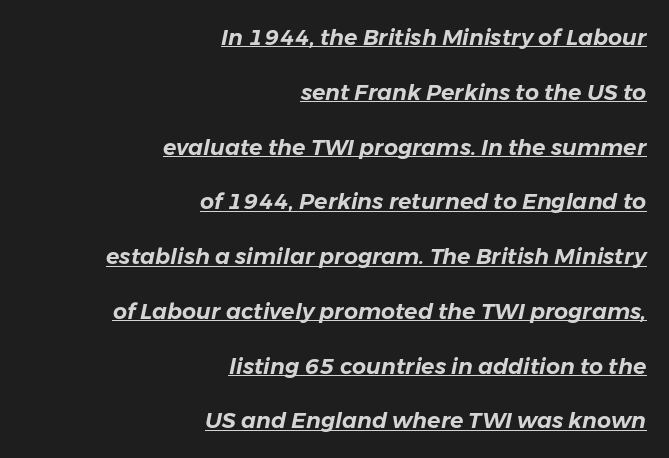
{"italic": "yes", "lean": "right", "slant_degrees": 11, "underline": "yes", "align": "right", "line_spacing": "loose", "line_spacing_ratio": 2.49, "letter_spacing": "normal", "letter_spacing_em": 0.0, "glyph_px": 22}
